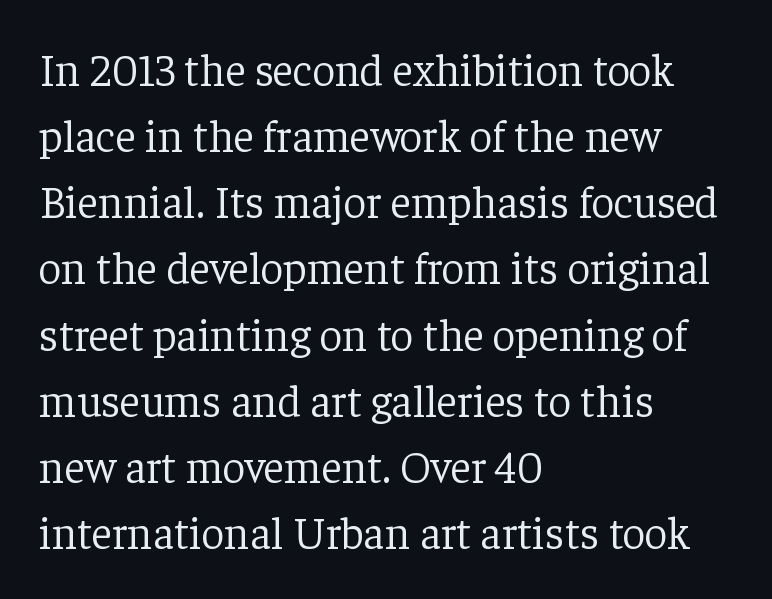
Q: Is the text bold? A: No.
Q: Is the text italic (slanted)? A: No, it is upright.
Q: Is the typeface a serif or a sans-serif typeface? A: Serif.
Q: Is the text underlined? A: No.
Q: How is the paragraph aligned? A: Left-aligned.
Q: Is the spacing between letters normal or unusually wide? A: Normal.
Q: Is the spacing between lines tight, normal or loose? A: Normal.
Q: Width (condensed, normal, or wide)? A: Normal.
Q: Stroke contrast? A: Low.
Q: x-height? A: Medium.
Q: Monospaced? A: No.
